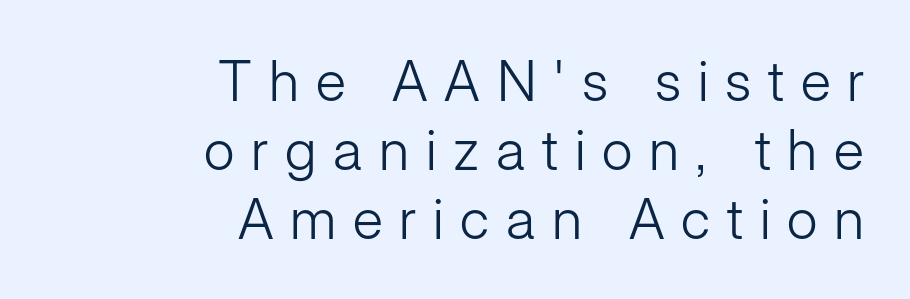
The passage shown has open, widely tracked lettering throughout. Do the letters lean? They stand straight. A typesetter would call this proportional, since set widths differ per character. Caption: multi-line text, flush right, ragged left. This is sans-serif lettering, the kind often seen on screens and signage.
